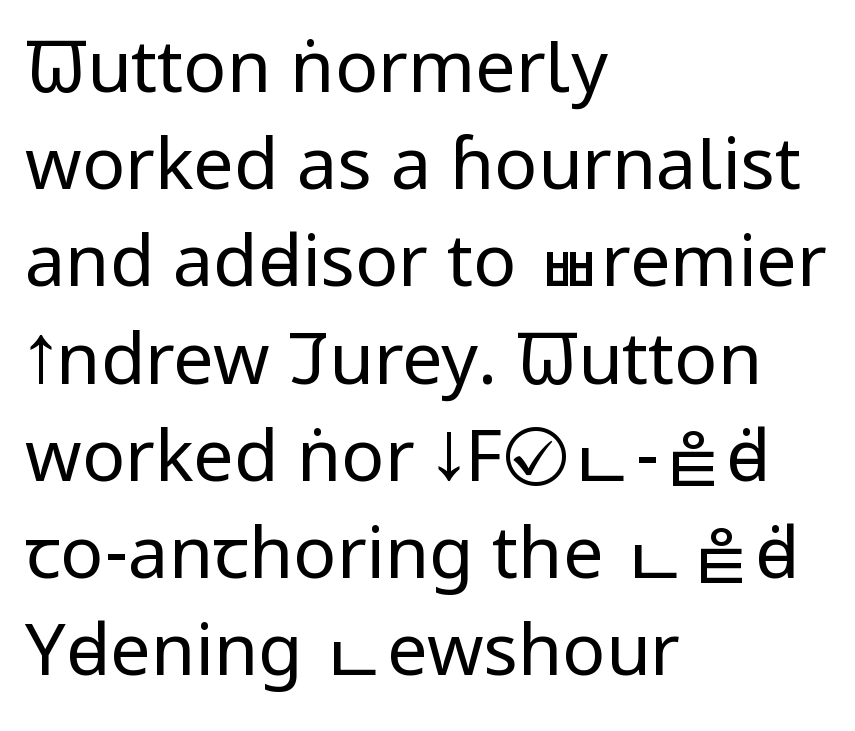
The image shows 72 px regular-weight, condensed sans-serif type, upright; set left-aligned, normal line spacing (1.35x), normal letter spacing, not underlined; low stroke contrast and a large x-height.
